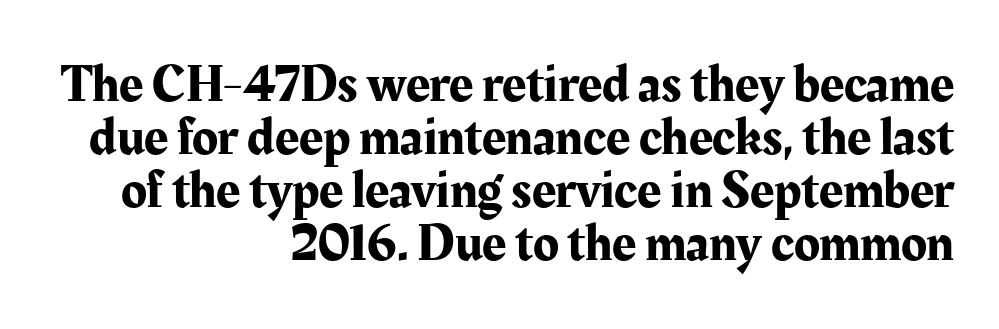
Q: Is the text italic (slanted)? A: No, it is upright.
Q: Is the typeface a serif or a sans-serif typeface? A: Serif.
Q: Is the text underlined? A: No.
Q: How is the paragraph aligned? A: Right-aligned.
Q: Is the spacing between letters normal or unusually wide? A: Normal.
Q: Is the spacing between lines tight, normal or loose? A: Tight.
Q: Width (condensed, normal, or wide)? A: Normal.
Q: Stroke contrast? A: Medium.
Q: x-height? A: Medium.
Q: Monospaced? A: No.
